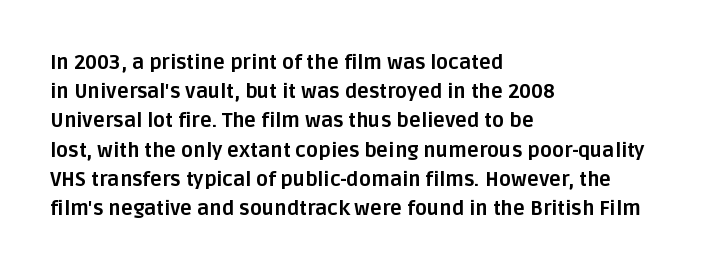
{"italic": "no", "bold": "yes", "underline": "no", "align": "left", "line_spacing": "normal", "line_spacing_ratio": 1.46, "letter_spacing": "normal", "letter_spacing_em": 0.0, "glyph_px": 20}
